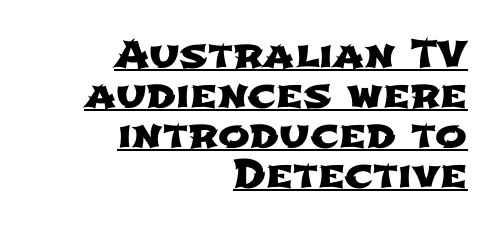
The image shows 38 px wide sans-serif type; set right-aligned, tight line spacing (1.05x), normal letter spacing, underlined; low stroke contrast and a medium x-height.
